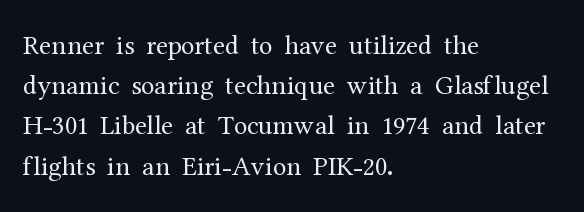
The image shows 27 px text type, upright; set left-aligned, normal line spacing (1.49x), normal letter spacing, not underlined.
